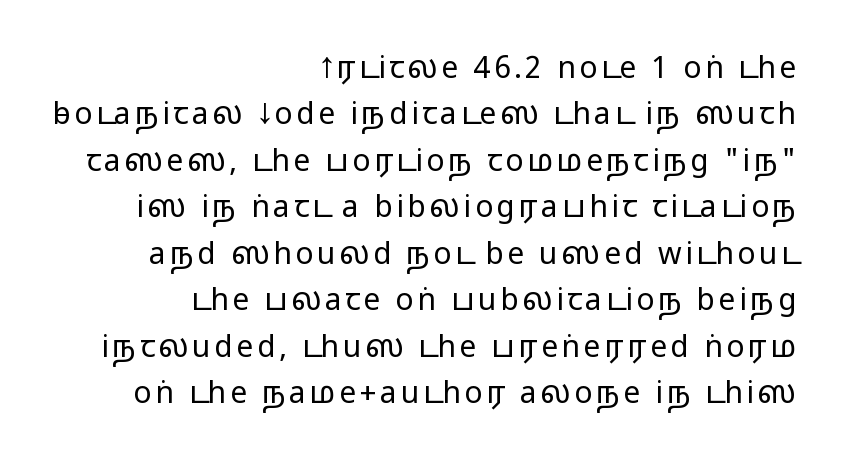
{"serif": "no", "italic": "no", "width": "wide", "stroke_contrast": "medium", "monospaced": "no", "underline": "no", "align": "right", "line_spacing": "normal", "line_spacing_ratio": 1.55, "glyph_px": 30}
